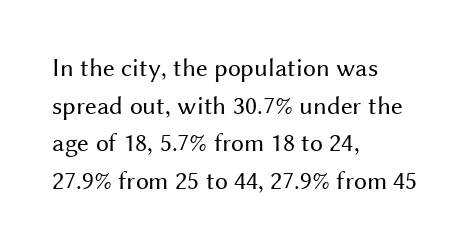
{"italic": "no", "bold": "no", "underline": "no", "align": "left", "line_spacing": "normal", "line_spacing_ratio": 1.45, "letter_spacing": "normal", "letter_spacing_em": 0.0, "glyph_px": 26}
